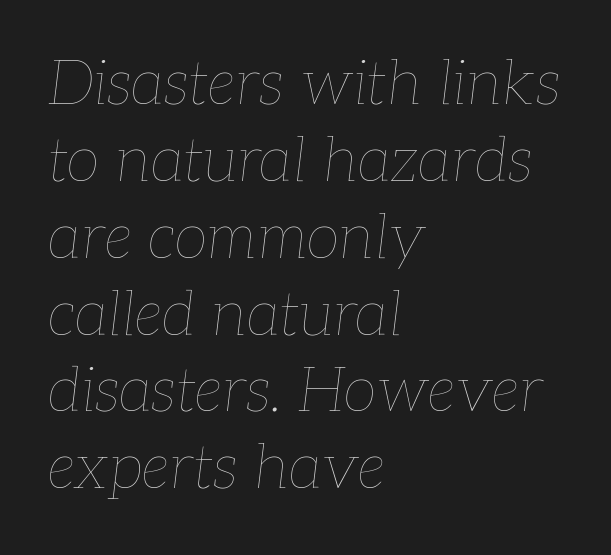
Q: Is the text bold? A: No.
Q: Is the text italic (slanted)? A: Yes, it leans right by about 7 degrees.
Q: Is the text underlined? A: No.
Q: How is the paragraph aligned? A: Left-aligned.
Q: Is the spacing between letters normal or unusually wide? A: Normal.
Q: Is the spacing between lines tight, normal or loose? A: Normal.
Q: Width (condensed, normal, or wide)? A: Normal.
Q: Stroke contrast? A: Low.
Q: x-height? A: Medium.
Q: Monospaced? A: No.
